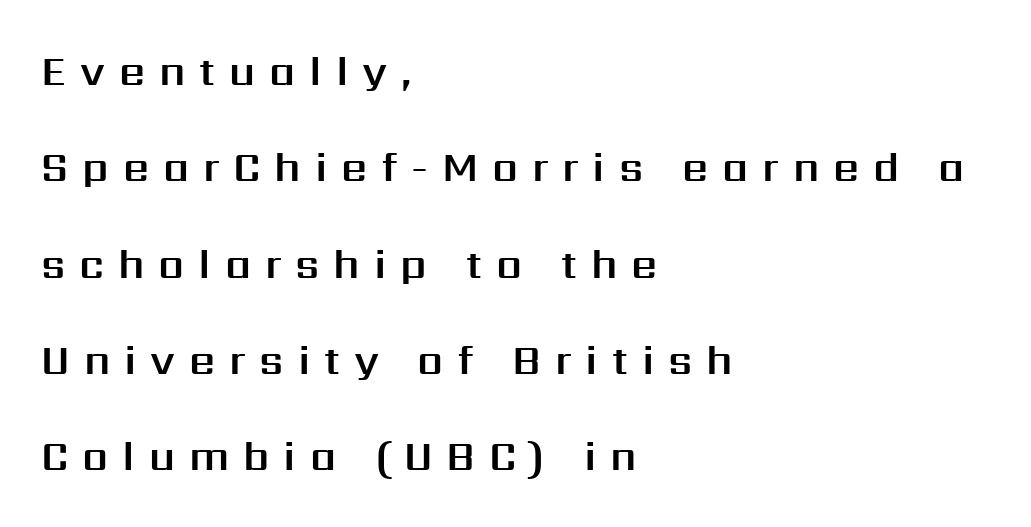
{"serif": "no", "italic": "no", "width": "normal", "stroke_contrast": "medium", "x_height": "medium", "monospaced": "no", "underline": "no", "align": "left", "line_spacing": "loose", "line_spacing_ratio": 2.35, "letter_spacing": "wide", "letter_spacing_em": 0.34, "glyph_px": 41}
